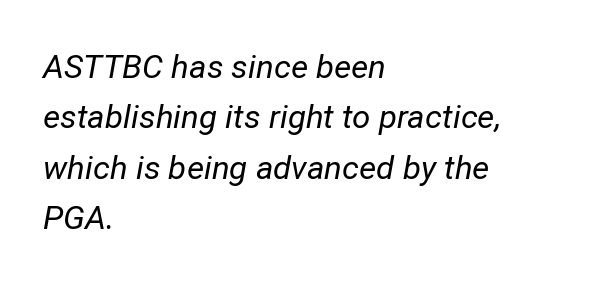
{"italic": "yes", "lean": "right", "slant_degrees": 12, "bold": "no", "weight": "regular", "width": "normal", "stroke_contrast": "low", "x_height": "medium", "monospaced": "no", "underline": "no", "align": "left", "line_spacing": "normal", "line_spacing_ratio": 1.53, "letter_spacing": "normal", "letter_spacing_em": 0.0, "glyph_px": 33}
